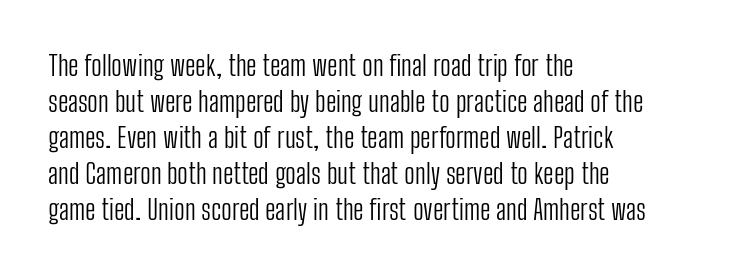
The image shows 28 px light, condensed sans-serif type, upright; set left-aligned, normal line spacing (1.29x), normal letter spacing, not underlined; low stroke contrast and a medium x-height.
